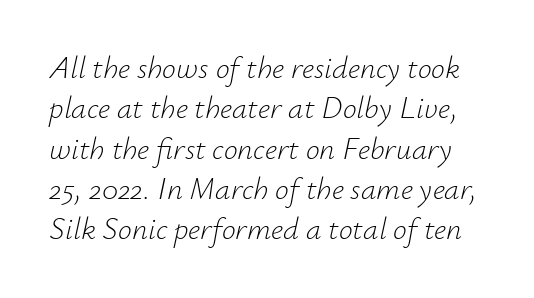
The image shows 31 px light type, italic (leaning right); set normal line spacing (1.3x), normal letter spacing, not underlined; low stroke contrast and a small x-height.
